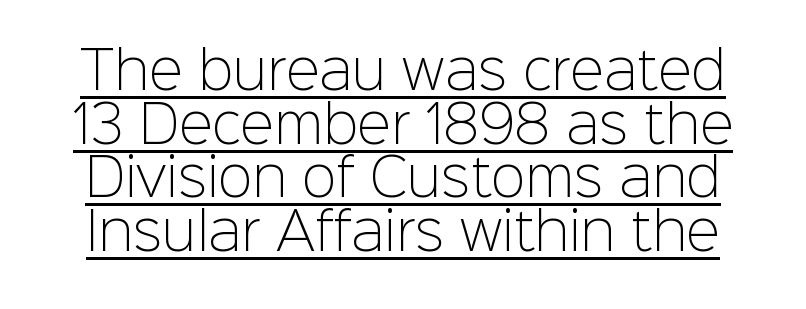
{"serif": "no", "italic": "no", "bold": "no", "weight": "light", "width": "normal", "stroke_contrast": "low", "x_height": "medium", "monospaced": "no", "underline": "yes", "line_spacing": "tight", "line_spacing_ratio": 1.05, "letter_spacing": "normal", "letter_spacing_em": 0.0, "glyph_px": 51}
